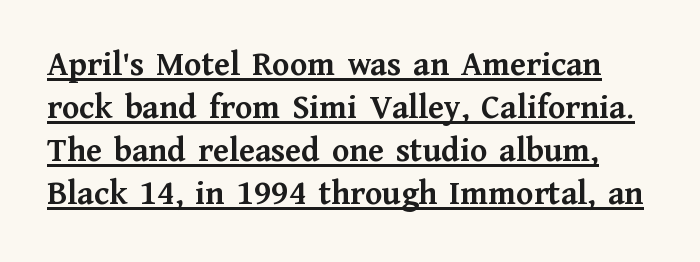
The image shows 35 px semibold serif type, upright; set line spacing 1.23x, normal letter spacing, underlined; medium stroke contrast and a medium x-height.
